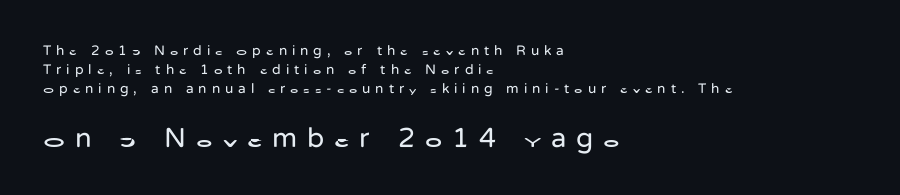
The image shows 28 px regular-weight sans-serif type, upright; set left-aligned, normal line spacing (1.37x), unusually wide letter spacing (+0.35 em), not underlined; the second (bottom) block is 2.0x larger; low stroke contrast and a medium x-height.
